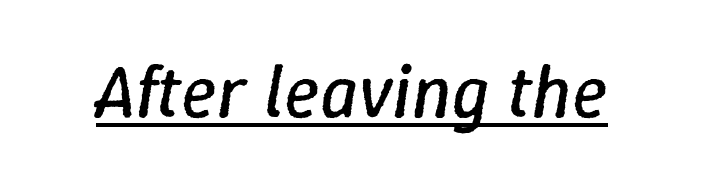
Think of a printed novel: that variable character pitch is what you see here. Does a line run under the words? Yes, clearly. Each word holds together tightly as a unit, with standard inter-letter gaps. Weight: not bold — regular or lighter. Slanted lettering throughout.
